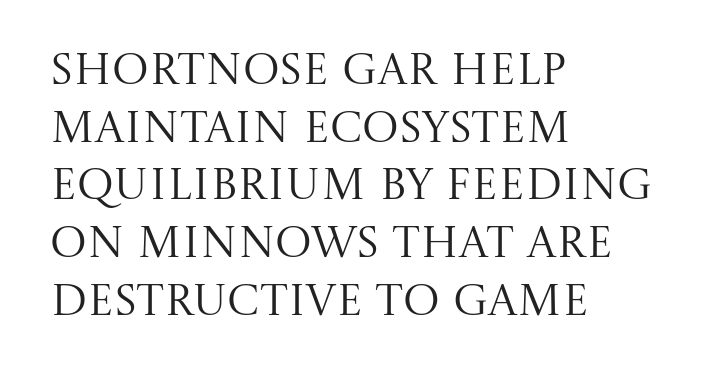
These lines keep a tight, regular rhythm from letter to letter. The paragraph has a hard left edge and a soft right edge. The passage shown is typed in a proportional face where columns would drift. Reading down the column, the eye jumps a familiar distance to each next line.
